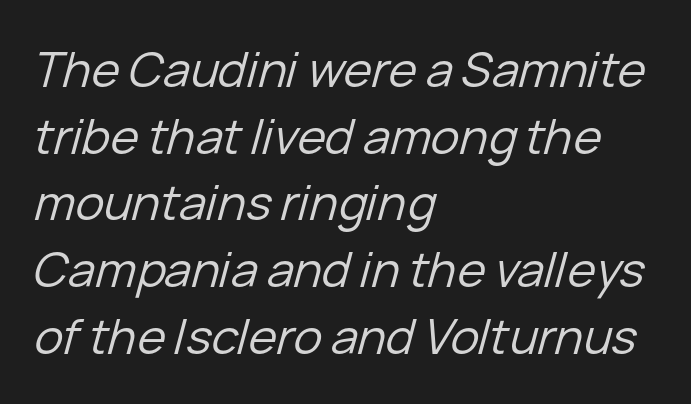
Q: Is the text bold? A: No.
Q: Is the text italic (slanted)? A: Yes, it leans right by about 15 degrees.
Q: Is the text underlined? A: No.
Q: How is the paragraph aligned? A: Left-aligned.
Q: Is the spacing between letters normal or unusually wide? A: Normal.
Q: Is the spacing between lines tight, normal or loose? A: Normal.
Q: Width (condensed, normal, or wide)? A: Normal.
Q: Stroke contrast? A: Low.
Q: x-height? A: Medium.
Q: Monospaced? A: No.
